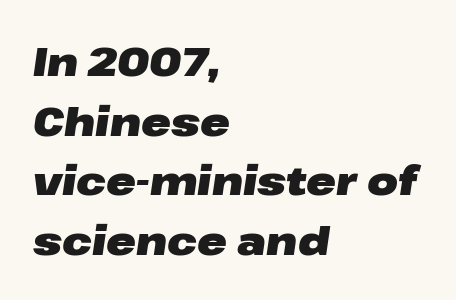
{"italic": "yes", "lean": "right", "slant_degrees": 8, "bold": "yes", "weight": "heavy", "width": "wide", "stroke_contrast": "low", "x_height": "medium", "monospaced": "no", "underline": "no", "align": "left", "line_spacing": "normal", "line_spacing_ratio": 1.49, "letter_spacing": "normal", "letter_spacing_em": 0.0, "glyph_px": 40}
